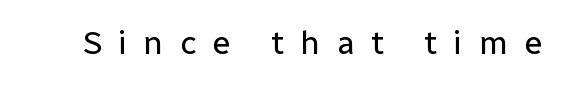
Q: Is the text bold? A: No.
Q: Is the text italic (slanted)? A: No, it is upright.
Q: Is the typeface a serif or a sans-serif typeface? A: Sans-serif.
Q: Is the text underlined? A: No.
Q: Is the spacing between letters normal or unusually wide? A: Unusually wide.
Q: Width (condensed, normal, or wide)? A: Normal.
Q: Stroke contrast? A: Low.
Q: x-height? A: Medium.
Q: Monospaced? A: No.
